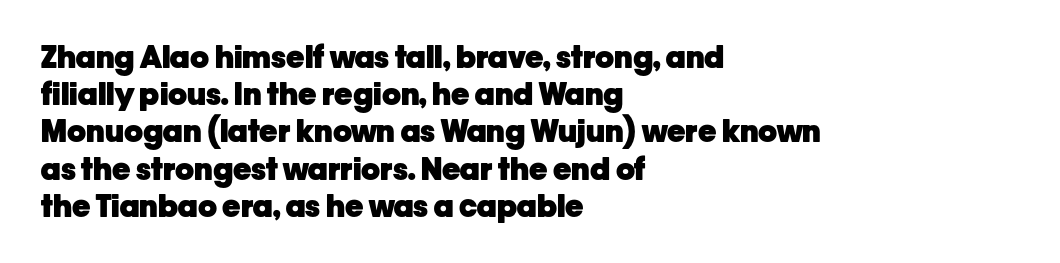
{"serif": "no", "italic": "no", "bold": "yes", "weight": "heavy", "width": "normal", "stroke_contrast": "low", "x_height": "medium", "monospaced": "no", "underline": "no", "align": "left", "line_spacing_ratio": 1.2, "letter_spacing": "normal", "letter_spacing_em": 0.0, "glyph_px": 31}
